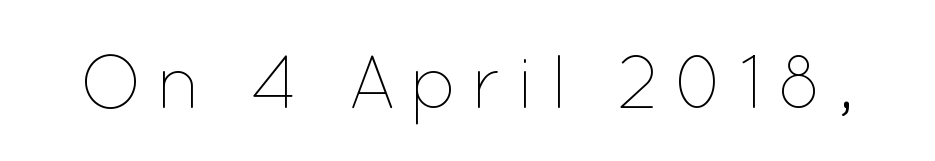
The image shows 75 px thin type, upright; set not underlined; low stroke contrast and a medium x-height.
